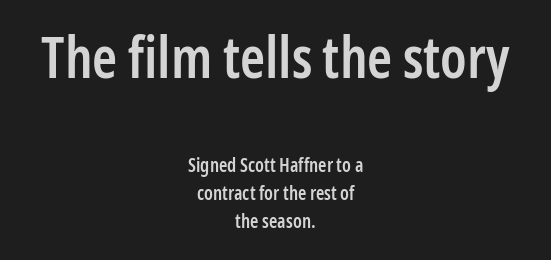
{"serif": "no", "italic": "no", "bold": "semi", "weight": "semibold", "width": "condensed", "stroke_contrast": "low", "x_height": "medium", "monospaced": "no", "underline": "no", "align": "center", "line_spacing": "normal", "line_spacing_ratio": 1.48, "letter_spacing": "normal", "letter_spacing_em": 0.0, "larger_block": "first", "size_ratio": 3.0, "glyph_px": 57}
